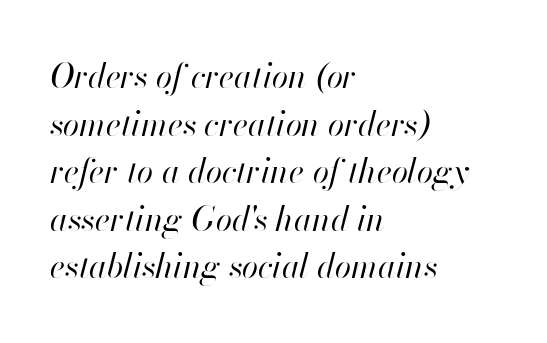
Q: Is the text bold? A: No.
Q: Is the text italic (slanted)? A: Yes, it leans right by about 13 degrees.
Q: Is the text underlined? A: No.
Q: How is the paragraph aligned? A: Left-aligned.
Q: Is the spacing between letters normal or unusually wide? A: Normal.
Q: Is the spacing between lines tight, normal or loose? A: Normal.
Q: Width (condensed, normal, or wide)? A: Normal.
Q: Stroke contrast? A: High.
Q: x-height? A: Small.
Q: Monospaced? A: No.
